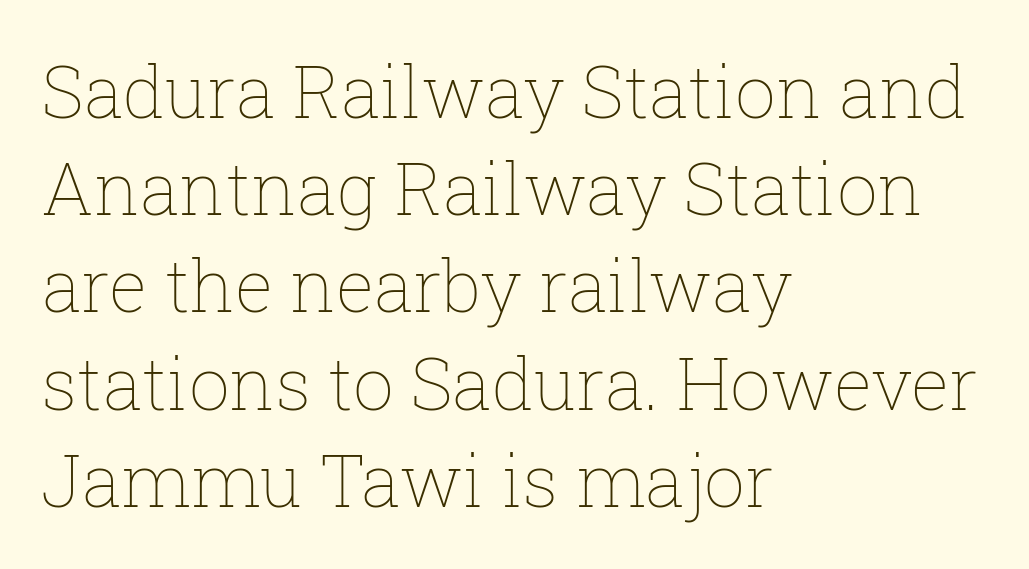
Q: Is the text bold? A: No.
Q: Is the text italic (slanted)? A: No, it is upright.
Q: Is the text underlined? A: No.
Q: How is the paragraph aligned? A: Left-aligned.
Q: Is the spacing between letters normal or unusually wide? A: Normal.
Q: Is the spacing between lines tight, normal or loose? A: Normal.
Q: Width (condensed, normal, or wide)? A: Normal.
Q: Stroke contrast? A: Low.
Q: x-height? A: Medium.
Q: Monospaced? A: No.
